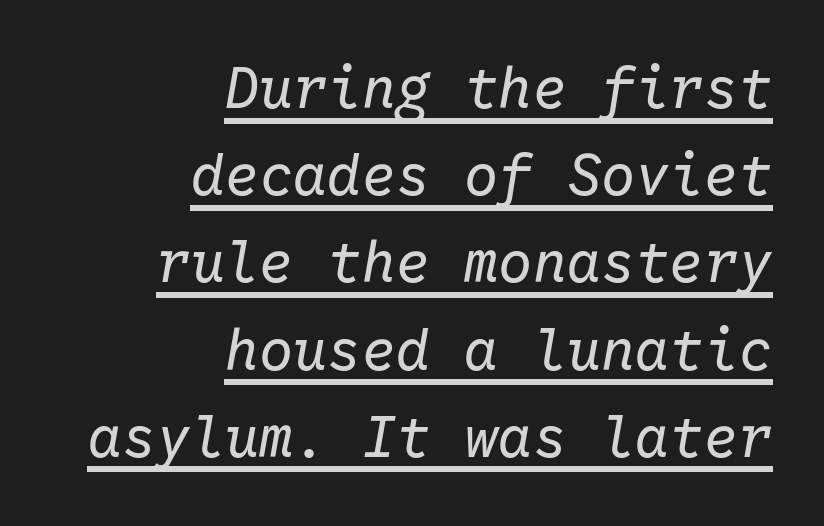
The image shows 57 px regular-weight type, italic (leaning right), monospaced; set right-aligned, normal line spacing (1.53x), normal letter spacing, underlined; low stroke contrast and a medium x-height.
